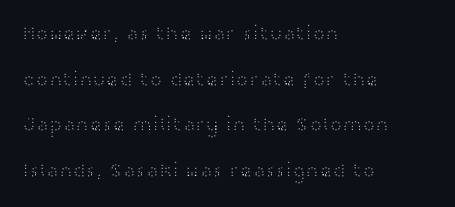
Q: Is the text bold? A: No.
Q: Is the text italic (slanted)? A: No, it is upright.
Q: Is the text underlined? A: No.
Q: How is the paragraph aligned? A: Left-aligned.
Q: Is the spacing between letters normal or unusually wide? A: Normal.
Q: Is the spacing between lines tight, normal or loose? A: Loose.
